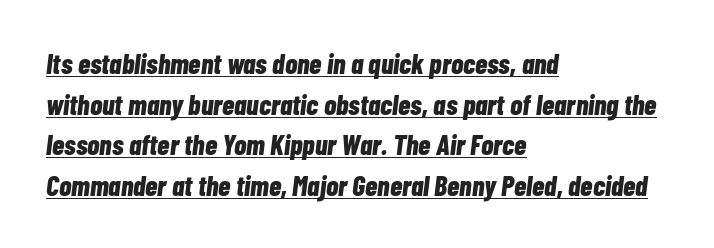
{"italic": "yes", "lean": "right", "slant_degrees": 7, "bold": "yes", "weight": "bold", "width": "condensed", "stroke_contrast": "low", "x_height": "medium", "monospaced": "no", "underline": "yes", "align": "left", "line_spacing": "normal", "line_spacing_ratio": 1.45, "letter_spacing": "normal", "letter_spacing_em": 0.0, "glyph_px": 28}
